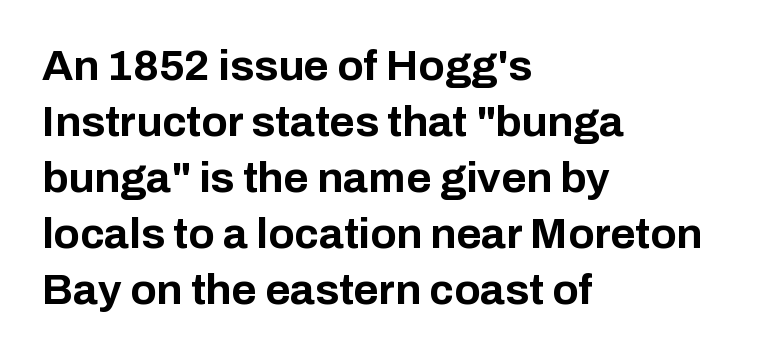
Nobody touched the tracking dial on this one. This is roman type, the default non-slanted kind. The vertical gap from one line to the next is medium. The passage is arranged the way most books set body copy — flush left. This sample has the flowing, uneven cadence of proportional lettering. What kind of face is this? One without serifs — a sans.
